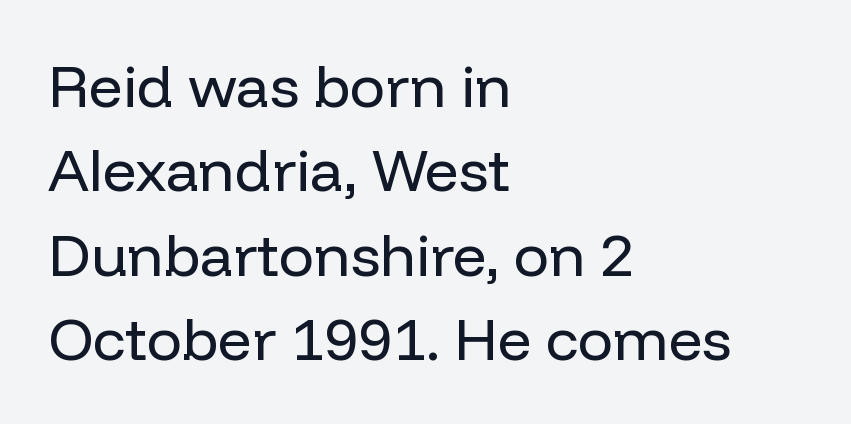
The image shows 59 px regular-weight sans-serif type, upright; set left-aligned, normal line spacing (1.43x), normal letter spacing, not underlined; low stroke contrast and a medium x-height.
